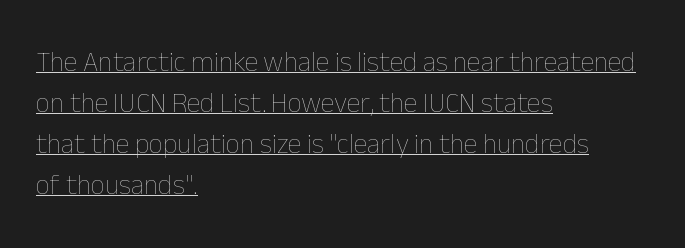
Q: Is the text bold? A: No.
Q: Is the text italic (slanted)? A: No, it is upright.
Q: Is the text underlined? A: Yes.
Q: How is the paragraph aligned? A: Left-aligned.
Q: Is the spacing between letters normal or unusually wide? A: Normal.
Q: Is the spacing between lines tight, normal or loose? A: Normal.
Q: Width (condensed, normal, or wide)? A: Normal.
Q: Stroke contrast? A: Low.
Q: x-height? A: Medium.
Q: Monospaced? A: No.
